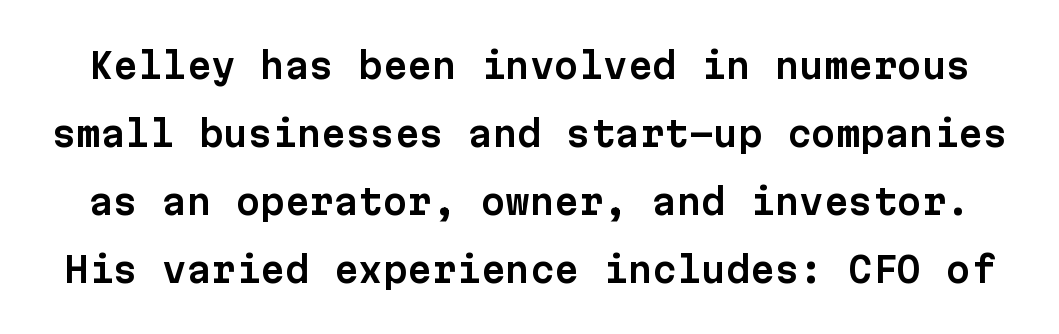
{"serif": "no", "italic": "no", "width": "normal", "stroke_contrast": "low", "x_height": "medium", "monospaced": "yes", "underline": "no", "line_spacing": "loose", "line_spacing_ratio": 1.94, "letter_spacing": "normal", "letter_spacing_em": 0.0, "glyph_px": 35}
